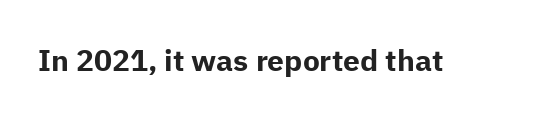
The image shows 30 px bold sans-serif type, upright; set normal letter spacing, not underlined; low stroke contrast and a medium x-height.
